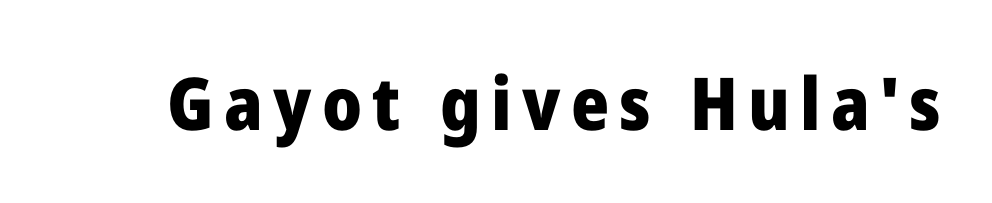
{"serif": "no", "italic": "no", "bold": "yes", "weight": "heavy", "width": "normal", "stroke_contrast": "low", "x_height": "medium", "monospaced": "no", "underline": "no", "glyph_px": 73}
